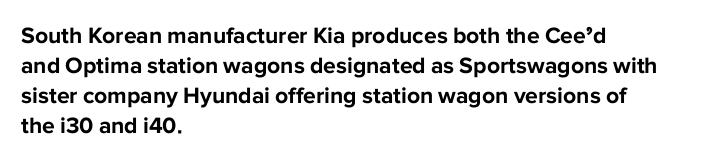
The image shows 23 px bold type, upright; set left-aligned, normal line spacing (1.3x), normal letter spacing, not underlined.
